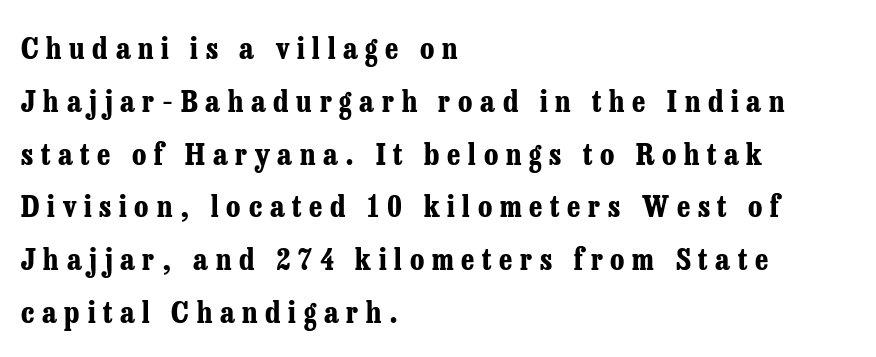
The image shows 30 px bold, condensed serif type, upright; set left-aligned, line spacing 1.76x, unusually wide letter spacing (+0.26 em), not underlined; low stroke contrast and a medium x-height.
